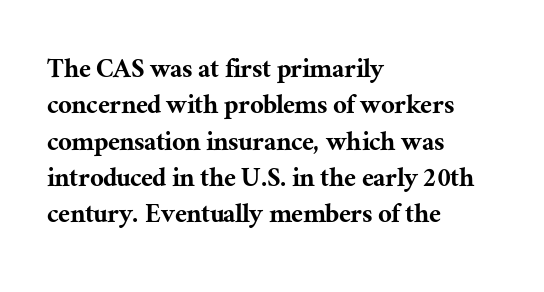
The image shows 30 px serif type, upright; set left-aligned, line spacing 1.21x, normal letter spacing, not underlined; medium stroke contrast and a medium x-height.
